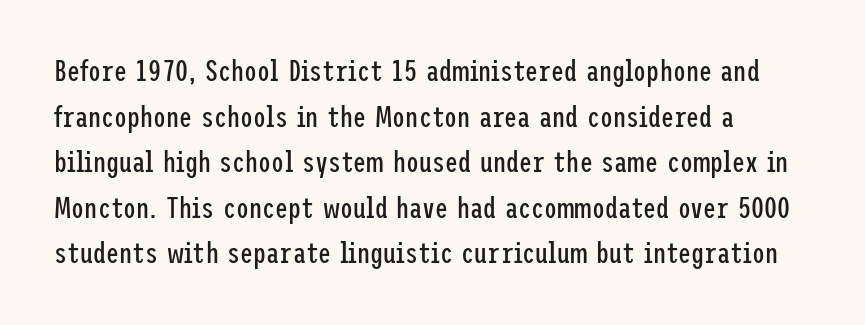
The image shows 29 px regular-weight, condensed sans-serif type, upright; set left-aligned, normal line spacing (1.57x), normal letter spacing, not underlined; low stroke contrast and a medium x-height.
